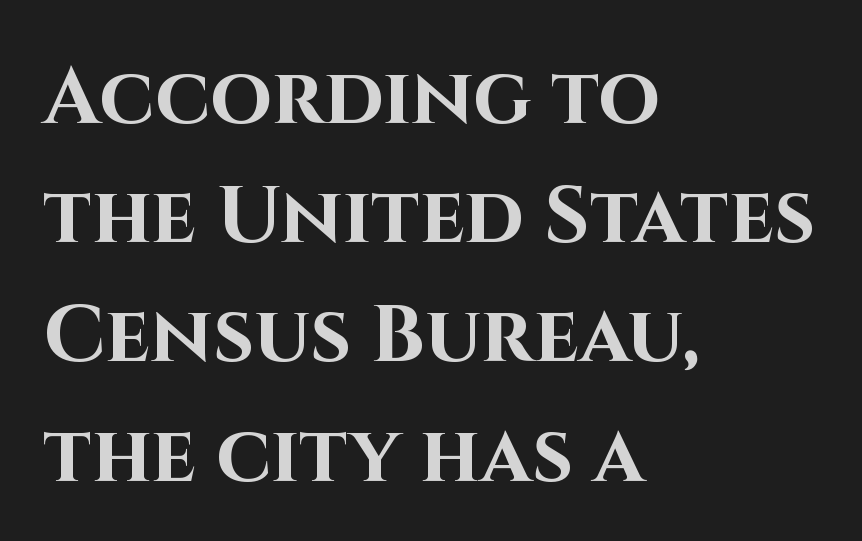
Q: Is the text bold? A: Yes.
Q: Is the text italic (slanted)? A: No, it is upright.
Q: Is the typeface a serif or a sans-serif typeface? A: Sans-serif.
Q: Is the text underlined? A: No.
Q: How is the paragraph aligned? A: Left-aligned.
Q: Is the spacing between letters normal or unusually wide? A: Normal.
Q: Is the spacing between lines tight, normal or loose? A: Normal.
Q: Width (condensed, normal, or wide)? A: Normal.
Q: Stroke contrast? A: High.
Q: x-height? A: Large.
Q: Monospaced? A: No.
